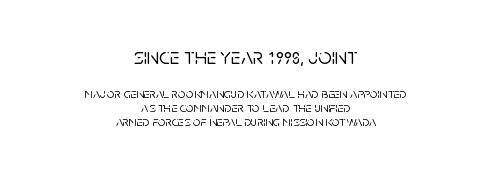
{"italic": "no", "underline": "no", "align": "center", "line_spacing": "tight", "line_spacing_ratio": 0.99, "letter_spacing": "normal", "letter_spacing_em": 0.0, "larger_block": "first", "size_ratio": 1.64, "glyph_px": 23}
